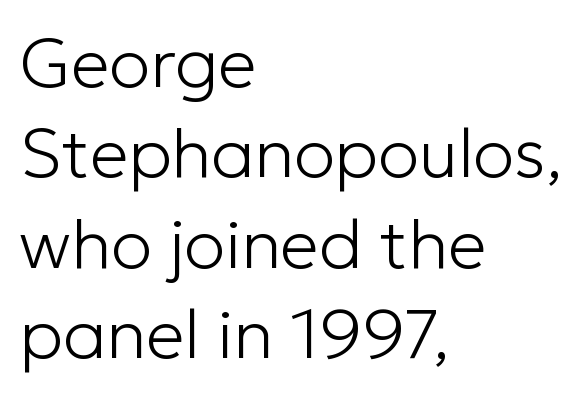
Counters stay open thanks to moderate or lighter strokes. Character widths vary here, with narrow letters taking less room than wide ones. All the whitespace from short lines collects on the right. Any mark beneath the type? The region is blank.
